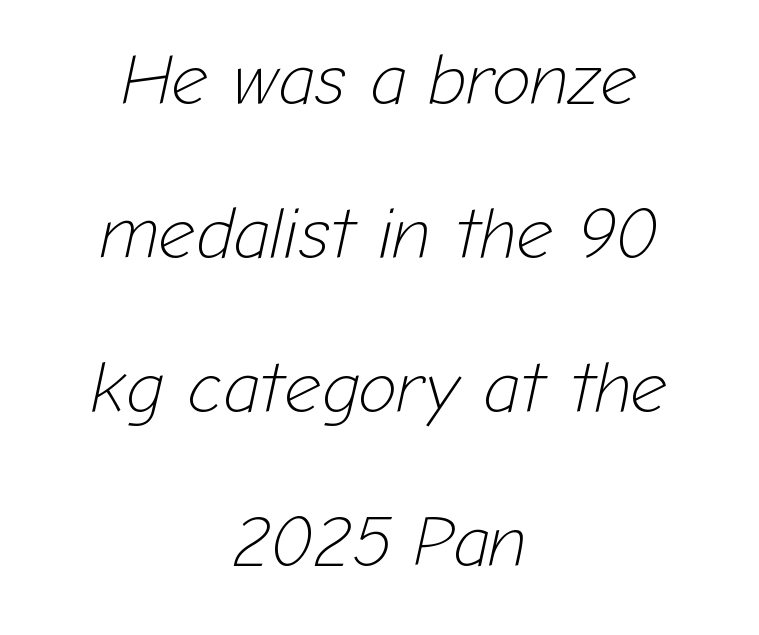
Q: Is the text bold? A: No.
Q: Is the text italic (slanted)? A: Yes, it leans right by about 12 degrees.
Q: Is the text underlined? A: No.
Q: How is the paragraph aligned? A: Centered.
Q: Is the spacing between letters normal or unusually wide? A: Normal.
Q: Is the spacing between lines tight, normal or loose? A: Loose.
Q: Width (condensed, normal, or wide)? A: Normal.
Q: Stroke contrast? A: Low.
Q: x-height? A: Medium.
Q: Monospaced? A: No.
